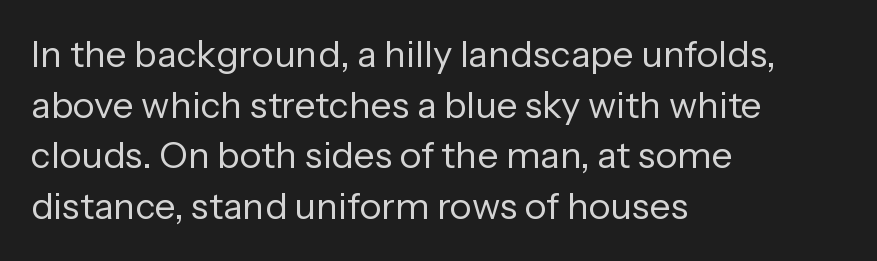
Here the designer chose a conventional face with non-uniform glyph widths. No feet cap the strokes, marking this as sans-serif type. These lines keep a tight, regular rhythm from letter to letter. The area under the type is left untouched. Layout note: lines flush left. The lettering stays uniformly vertical, giving the passage a roman look.
